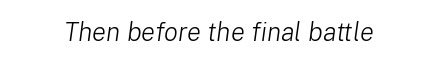
Q: Is the text bold? A: No.
Q: Is the text italic (slanted)? A: Yes, it leans right by about 8 degrees.
Q: Is the text underlined? A: No.
Q: Is the spacing between letters normal or unusually wide? A: Normal.
